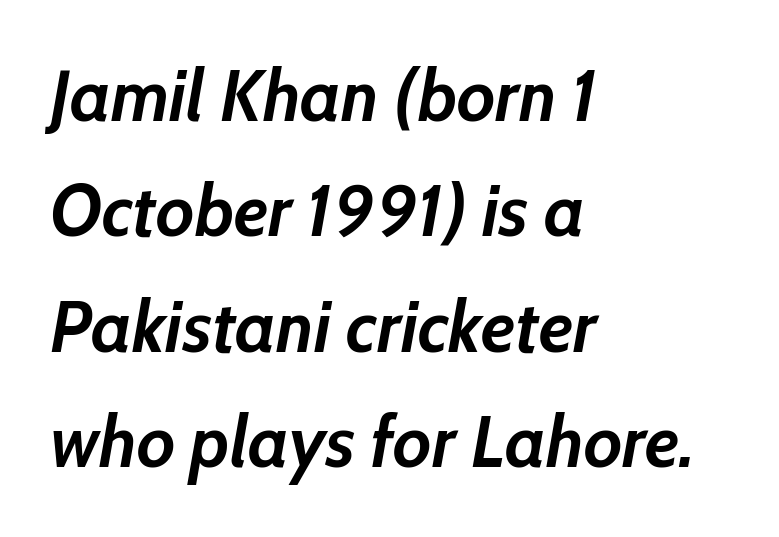
Each line starts at the same left margin while the right side varies. Does extra space separate the letters? No, they use regular spacing. The letters advance in unequal steps, a hallmark of proportional type. In terms of weight, the rendering is a true, heavy bold. The rendering applies a slant to the glyphs.
